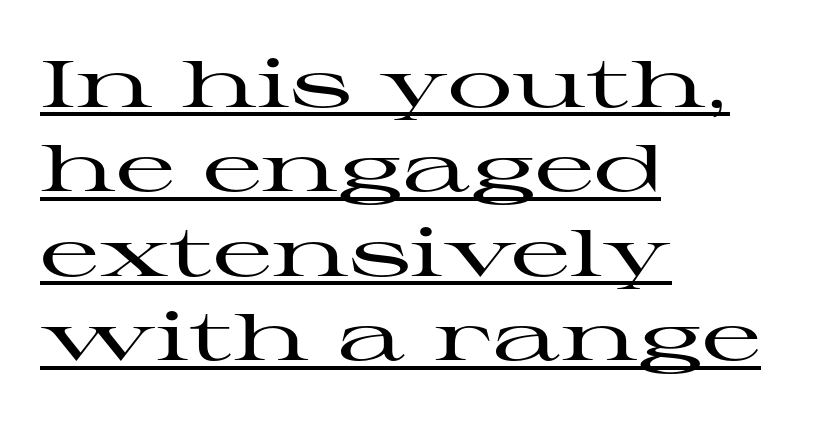
Q: Is the text italic (slanted)? A: No, it is upright.
Q: Is the typeface a serif or a sans-serif typeface? A: Serif.
Q: Is the text underlined? A: Yes.
Q: How is the paragraph aligned? A: Left-aligned.
Q: Is the spacing between letters normal or unusually wide? A: Normal.
Q: Is the spacing between lines tight, normal or loose? A: Normal.
Q: Width (condensed, normal, or wide)? A: Wide.
Q: Stroke contrast? A: High.
Q: x-height? A: Medium.
Q: Monospaced? A: No.
